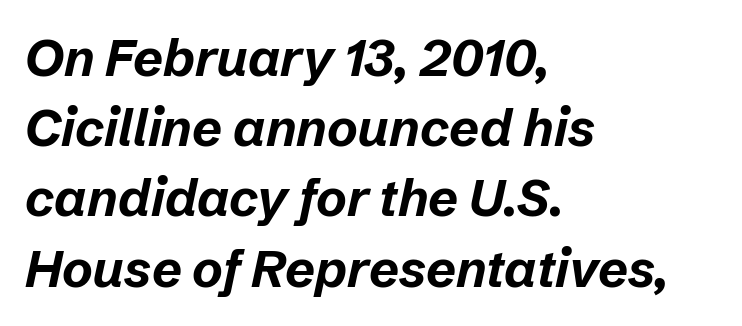
The image shows 52 px bold type, italic (leaning right); set left-aligned, normal line spacing (1.35x), normal letter spacing, not underlined; low stroke contrast and a medium x-height.
